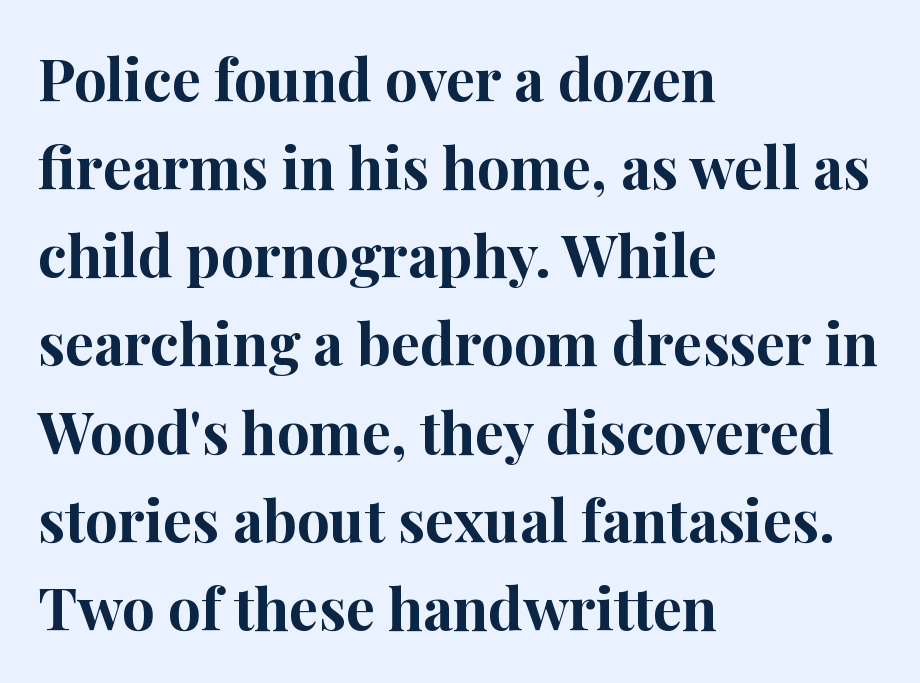
Q: Is the text bold? A: Yes.
Q: Is the text italic (slanted)? A: No, it is upright.
Q: Is the typeface a serif or a sans-serif typeface? A: Serif.
Q: Is the text underlined? A: No.
Q: How is the paragraph aligned? A: Left-aligned.
Q: Is the spacing between letters normal or unusually wide? A: Normal.
Q: Is the spacing between lines tight, normal or loose? A: Normal.
Q: Width (condensed, normal, or wide)? A: Normal.
Q: Stroke contrast? A: High.
Q: x-height? A: Medium.
Q: Monospaced? A: No.
